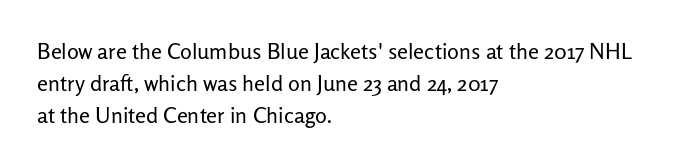
{"italic": "no", "bold": "no", "underline": "no", "align": "left", "line_spacing": "normal", "line_spacing_ratio": 1.45, "letter_spacing": "normal", "letter_spacing_em": 0.0, "glyph_px": 22}
